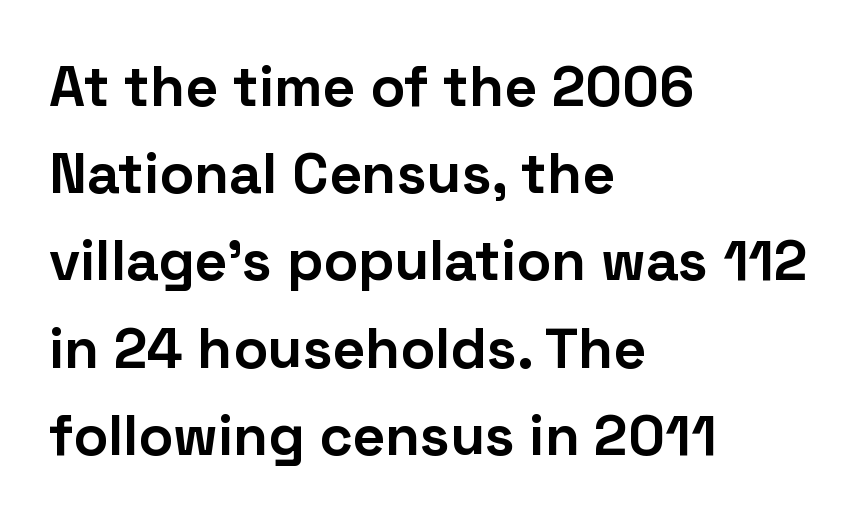
The image shows 57 px bold sans-serif type, upright; set left-aligned, normal line spacing (1.53x), normal letter spacing, not underlined; low stroke contrast and a medium x-height.
